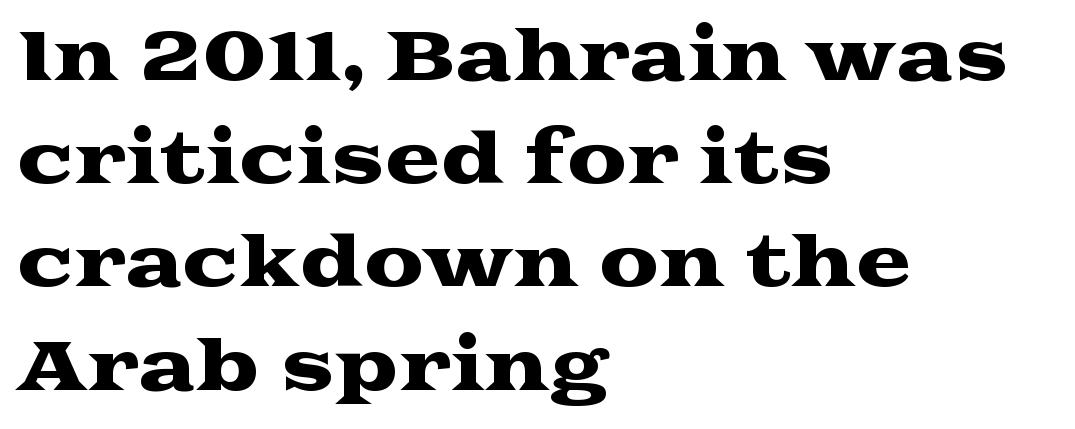
Q: Is the text italic (slanted)? A: No, it is upright.
Q: Is the typeface a serif or a sans-serif typeface? A: Serif.
Q: Is the text underlined? A: No.
Q: How is the paragraph aligned? A: Left-aligned.
Q: Is the spacing between letters normal or unusually wide? A: Normal.
Q: Is the spacing between lines tight, normal or loose? A: Normal.
Q: Width (condensed, normal, or wide)? A: Wide.
Q: Stroke contrast? A: Medium.
Q: x-height? A: Medium.
Q: Monospaced? A: No.
